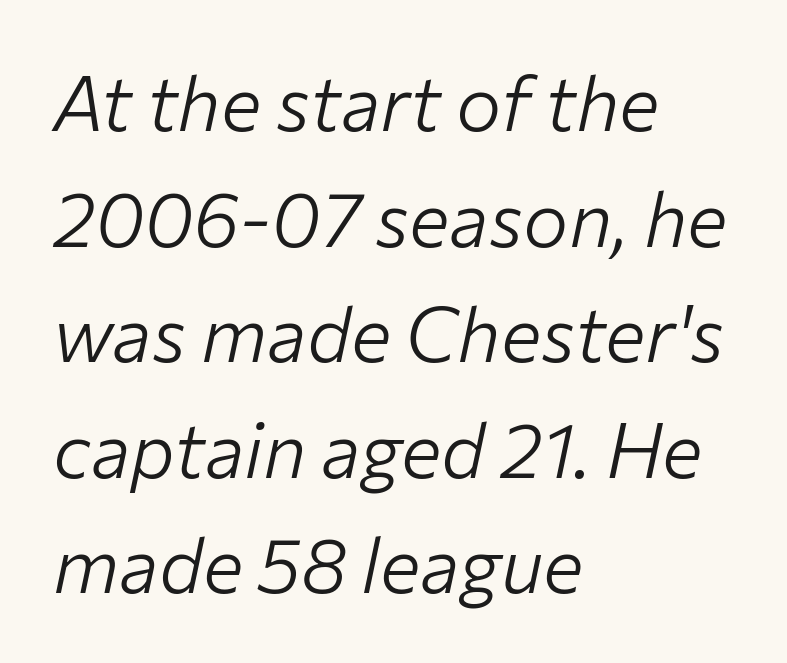
Each row of text sits above clean, open space. Character widths vary here, with narrow letters taking less room than wide ones. Weight: not bold — regular or lighter. The line-height multiplier appears to be the usual default. An italicized treatment has been applied to the whole sample.
